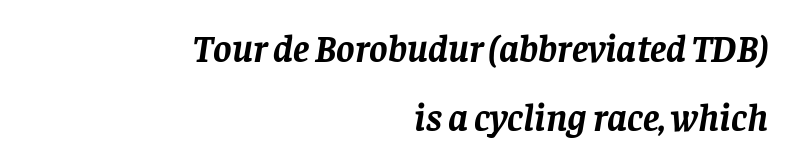
Q: Is the text bold? A: Yes.
Q: Is the text italic (slanted)? A: Yes, it leans right by about 8 degrees.
Q: Is the typeface a serif or a sans-serif typeface? A: Serif.
Q: Is the text underlined? A: No.
Q: How is the paragraph aligned? A: Right-aligned.
Q: Is the spacing between letters normal or unusually wide? A: Normal.
Q: Width (condensed, normal, or wide)? A: Normal.
Q: Stroke contrast? A: Low.
Q: x-height? A: Large.
Q: Monospaced? A: No.
